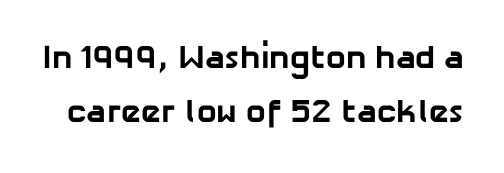
The passage shown is emphatically bold. Each word holds together tightly as a unit, with standard inter-letter gaps. Reading down the column, the eye jumps a familiar distance to each next line. The zone under the glyphs is completely vacant. You could not count columns in this text — the font is proportionally spaced. Look at the bottom of the vertical strokes: they stop flat, with no serifs.
